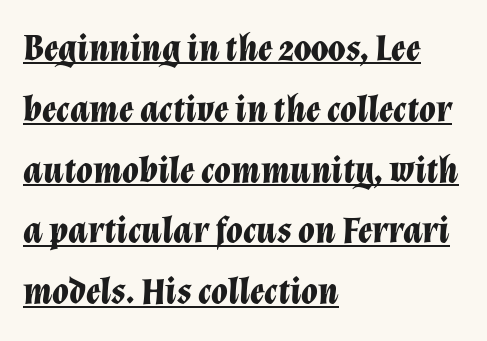
This sample has the flowing, uneven cadence of proportional lettering. This rendering leaves character spacing at its baseline value. A typesetter would mark this as italic. What weight is shown? A full bold with thick strokes.
